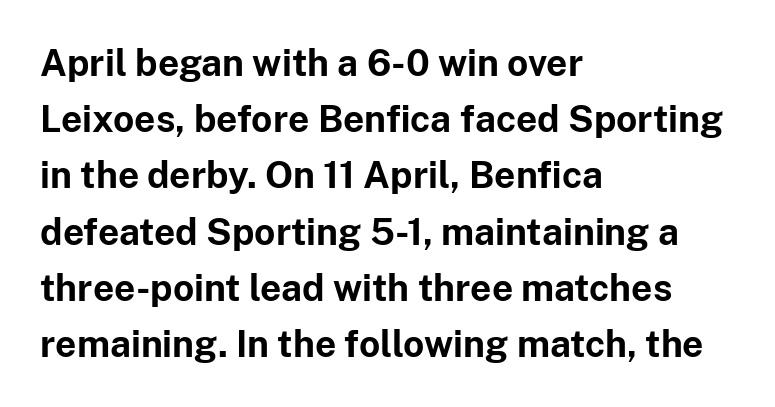
{"serif": "no", "italic": "no", "bold": "yes", "weight": "bold", "width": "normal", "stroke_contrast": "low", "x_height": "medium", "monospaced": "no", "underline": "no", "align": "left", "line_spacing": "normal", "line_spacing_ratio": 1.52, "letter_spacing": "normal", "letter_spacing_em": 0.0, "glyph_px": 37}
